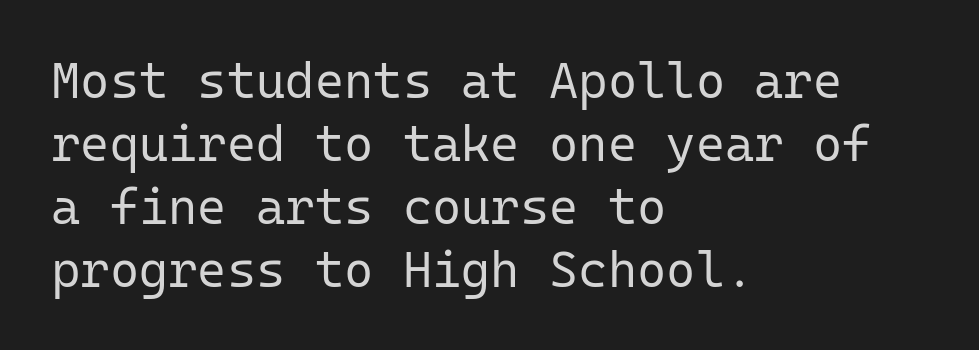
The image shows 50 px regular-weight sans-serif type, upright, monospaced; set left-aligned, normal line spacing (1.26x), normal letter spacing, not underlined; low stroke contrast and a medium x-height.
